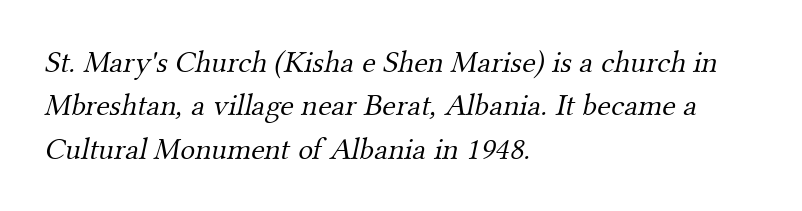
{"serif": "yes", "bold": "no", "weight": "light", "width": "normal", "stroke_contrast": "medium", "x_height": "small", "monospaced": "no", "underline": "no", "align": "left", "line_spacing": "normal", "line_spacing_ratio": 1.4, "letter_spacing": "normal", "letter_spacing_em": 0.0, "glyph_px": 31}
